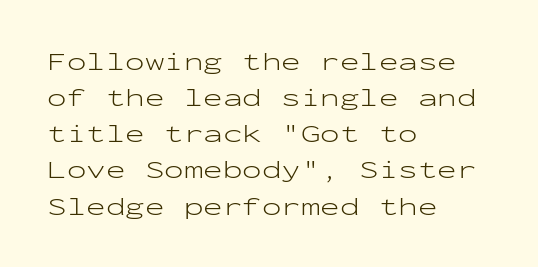
Q: Is the text bold? A: No.
Q: Is the text italic (slanted)? A: No, it is upright.
Q: Is the text underlined? A: No.
Q: How is the paragraph aligned? A: Left-aligned.
Q: Is the spacing between letters normal or unusually wide? A: Normal.
Q: Is the spacing between lines tight, normal or loose? A: Normal.
